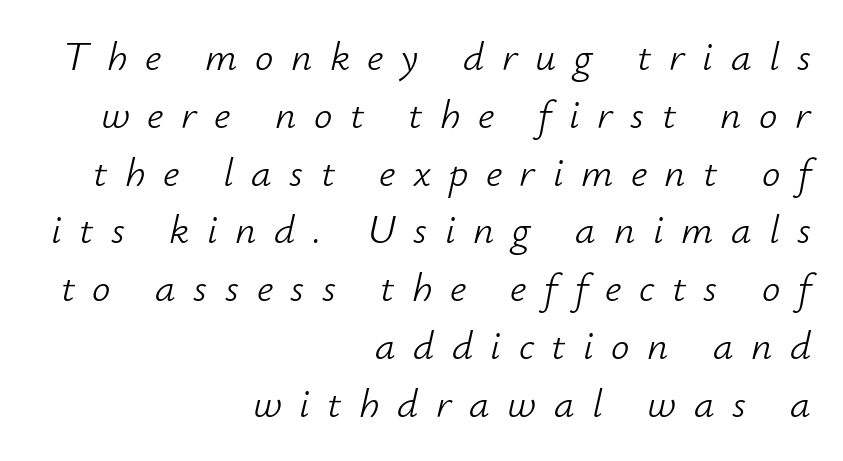
{"italic": "yes", "lean": "right", "slant_degrees": 12, "bold": "no", "weight": "light", "width": "normal", "stroke_contrast": "low", "x_height": "small", "monospaced": "no", "underline": "no", "align": "right", "line_spacing": "normal", "line_spacing_ratio": 1.41, "letter_spacing": "wide", "letter_spacing_em": 0.43, "glyph_px": 41}
